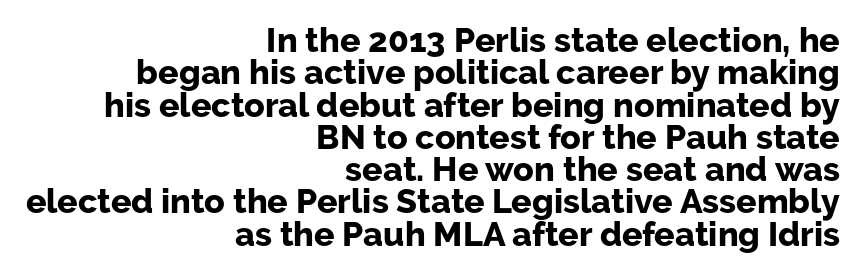
Quick note: underline off. The sample has been set heavy, in full bold. The gaps between neighbouring characters are ordinary and unremarkable. Do the characters align in a grid? No, the font is proportional.
